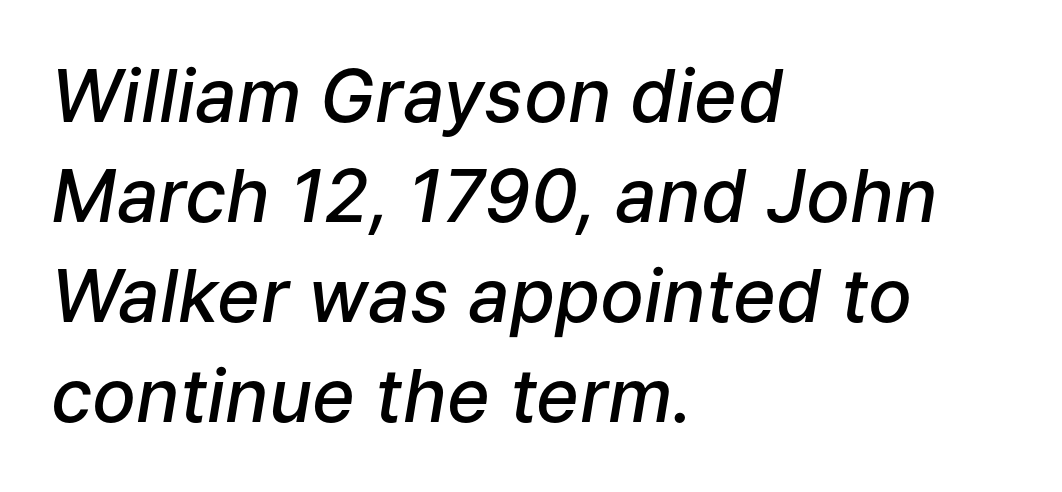
Q: Is the text bold? A: Semi-bold.
Q: Is the text italic (slanted)? A: Yes, it leans right by about 9 degrees.
Q: Is the text underlined? A: No.
Q: How is the paragraph aligned? A: Left-aligned.
Q: Is the spacing between letters normal or unusually wide? A: Normal.
Q: Is the spacing between lines tight, normal or loose? A: Normal.
Q: Width (condensed, normal, or wide)? A: Normal.
Q: Stroke contrast? A: Low.
Q: x-height? A: Medium.
Q: Monospaced? A: No.
